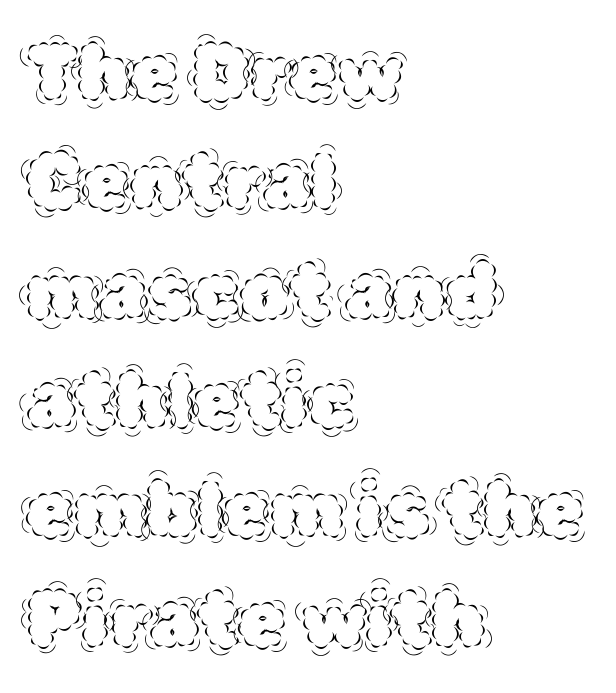
{"italic": "no", "bold": "no", "weight": "thin", "width": "normal", "x_height": "large", "monospaced": "no", "underline": "no", "align": "left", "line_spacing": "normal", "line_spacing_ratio": 1.42, "letter_spacing": "normal", "letter_spacing_em": 0.0, "glyph_px": 77}
